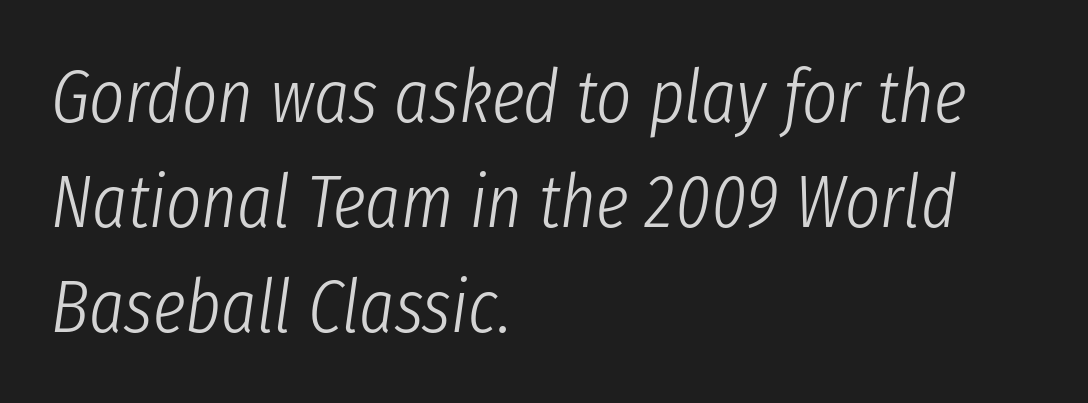
The image shows 75 px light, condensed type, italic (leaning right); set left-aligned, normal line spacing (1.4x), normal letter spacing, not underlined; low stroke contrast and a medium x-height.
